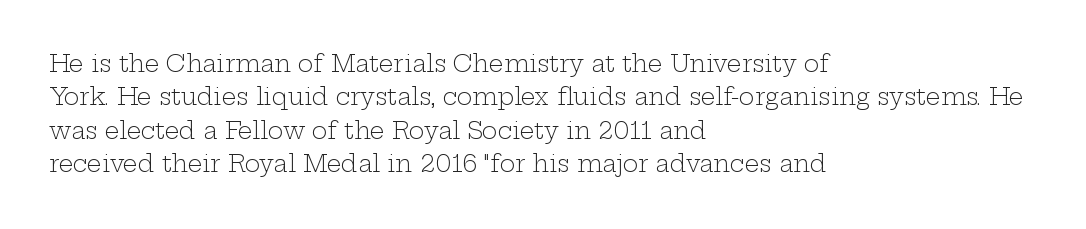
Q: Is the text bold? A: No.
Q: Is the text italic (slanted)? A: No, it is upright.
Q: Is the text underlined? A: No.
Q: How is the paragraph aligned? A: Left-aligned.
Q: Is the spacing between letters normal or unusually wide? A: Normal.
Q: Is the spacing between lines tight, normal or loose? A: Normal.
